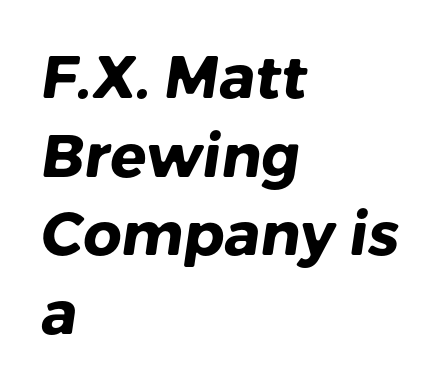
{"serif": "no", "bold": "yes", "weight": "heavy", "width": "normal", "stroke_contrast": "low", "x_height": "medium", "monospaced": "no", "underline": "no", "align": "left", "line_spacing": "normal", "line_spacing_ratio": 1.31, "letter_spacing": "normal", "letter_spacing_em": 0.0, "glyph_px": 60}
